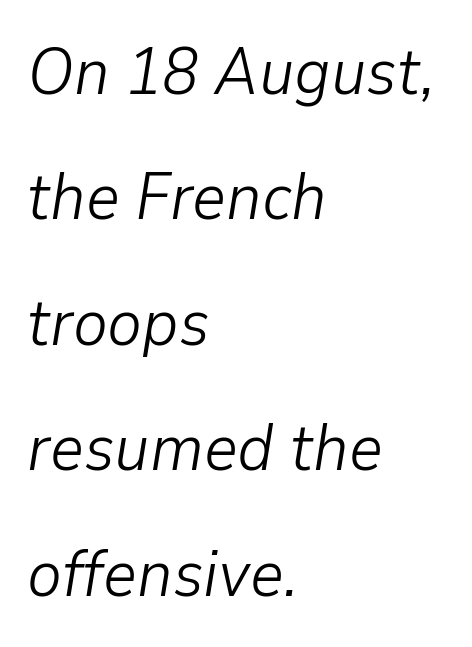
{"italic": "yes", "lean": "right", "slant_degrees": 9, "bold": "no", "weight": "light", "width": "normal", "stroke_contrast": "low", "x_height": "medium", "monospaced": "no", "underline": "no", "align": "left", "line_spacing": "loose", "line_spacing_ratio": 1.9, "letter_spacing": "normal", "letter_spacing_em": 0.0, "glyph_px": 66}
